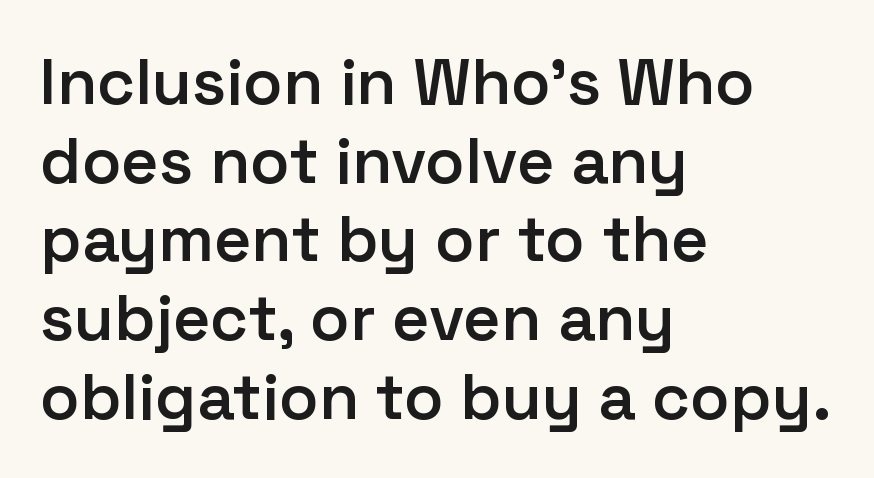
Q: Is the text bold? A: Semi-bold.
Q: Is the text italic (slanted)? A: No, it is upright.
Q: Is the typeface a serif or a sans-serif typeface? A: Sans-serif.
Q: Is the text underlined? A: No.
Q: How is the paragraph aligned? A: Left-aligned.
Q: Is the spacing between letters normal or unusually wide? A: Normal.
Q: Width (condensed, normal, or wide)? A: Normal.
Q: Stroke contrast? A: Low.
Q: x-height? A: Medium.
Q: Monospaced? A: No.
